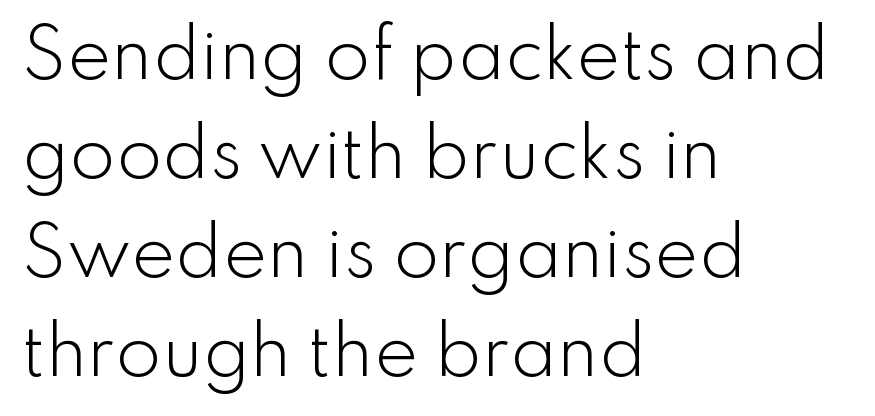
The image shows 66 px light sans-serif type, upright; set left-aligned, normal line spacing (1.5x), normal letter spacing, not underlined; low stroke contrast and a small x-height.
